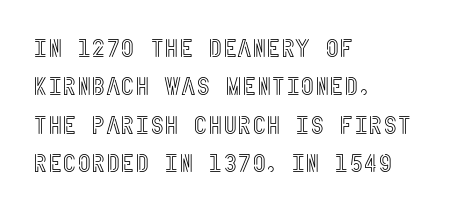
{"italic": "no", "underline": "no", "align": "left", "line_spacing": "normal", "line_spacing_ratio": 1.54, "letter_spacing": "normal", "letter_spacing_em": 0.0, "glyph_px": 25}
